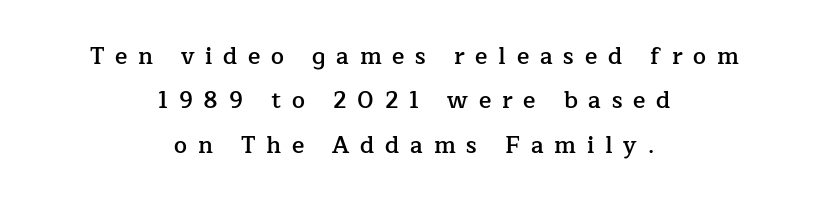
{"italic": "no", "bold": "semi", "underline": "no", "align": "center", "line_spacing": "loose", "line_spacing_ratio": 1.93, "letter_spacing": "wide", "letter_spacing_em": 0.47, "glyph_px": 23}
